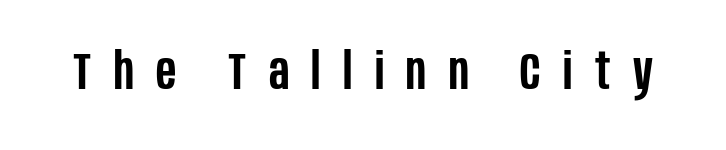
{"serif": "no", "italic": "no", "bold": "semi", "weight": "semibold", "width": "condensed", "stroke_contrast": "low", "x_height": "large", "monospaced": "no", "underline": "no", "letter_spacing": "wide", "letter_spacing_em": 0.44, "glyph_px": 51}
